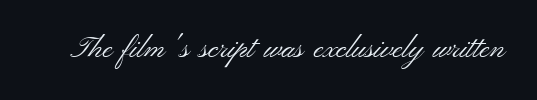
Rule under the text: the space is simply empty. Weight: in the light-to-regular range. The passage shown is typed in a proportional face where columns would drift.
